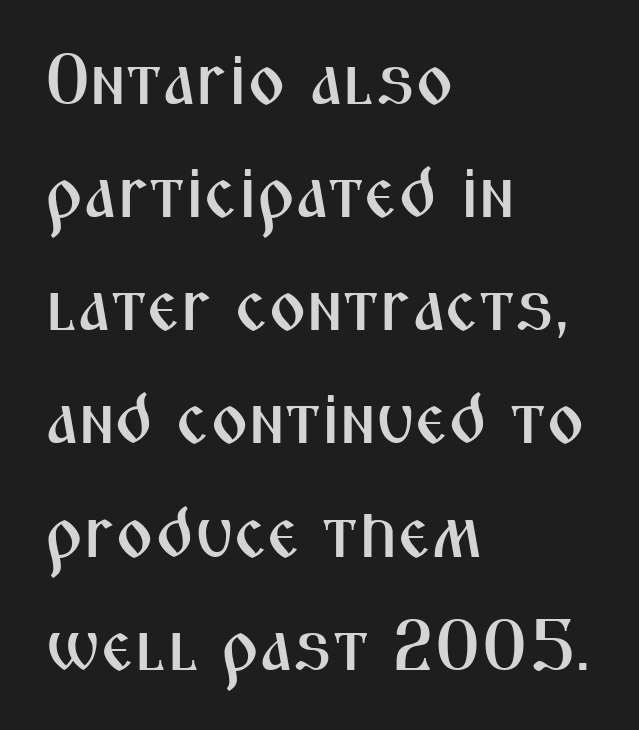
Q: Is the text italic (slanted)? A: No, it is upright.
Q: Is the typeface a serif or a sans-serif typeface? A: Sans-serif.
Q: Is the text underlined? A: No.
Q: How is the paragraph aligned? A: Left-aligned.
Q: Is the spacing between letters normal or unusually wide? A: Normal.
Q: Is the spacing between lines tight, normal or loose? A: Normal.
Q: Width (condensed, normal, or wide)? A: Condensed.
Q: Stroke contrast? A: Medium.
Q: x-height? A: Medium.
Q: Monospaced? A: No.
